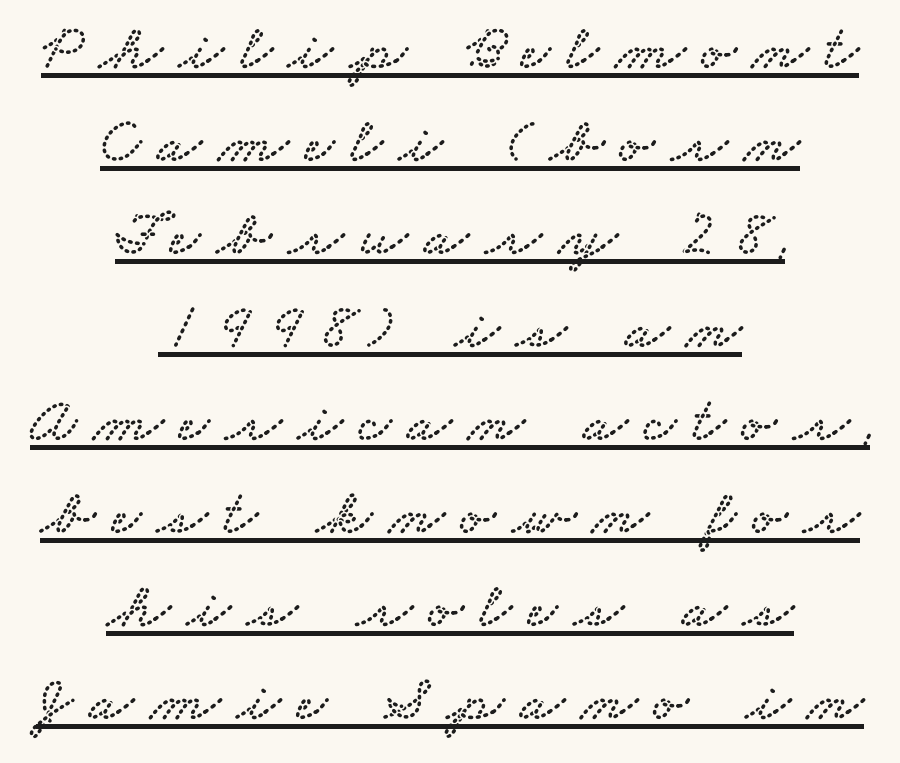
The image shows 65 px wide type; set centered, normal line spacing (1.43x), unusually wide letter spacing (+0.25 em), underlined; low stroke contrast and a small x-height.
